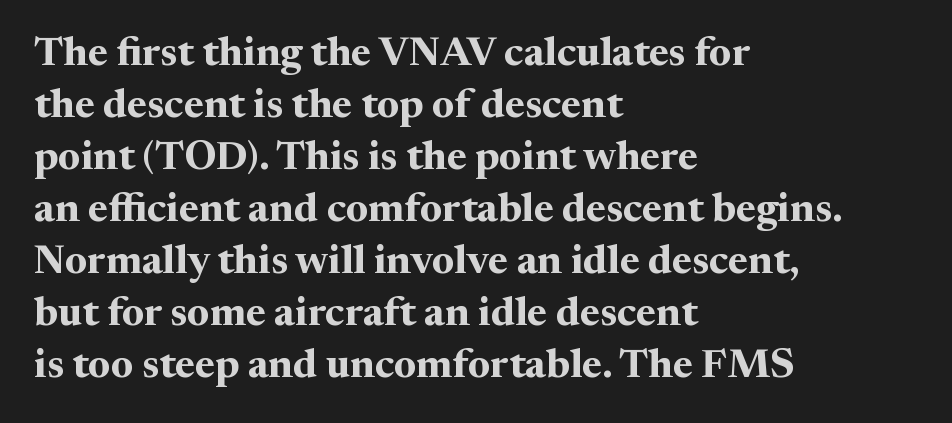
Q: Is the text bold? A: Yes.
Q: Is the text italic (slanted)? A: No, it is upright.
Q: Is the typeface a serif or a sans-serif typeface? A: Serif.
Q: Is the text underlined? A: No.
Q: How is the paragraph aligned? A: Left-aligned.
Q: Is the spacing between letters normal or unusually wide? A: Normal.
Q: Is the spacing between lines tight, normal or loose? A: Normal.
Q: Width (condensed, normal, or wide)? A: Normal.
Q: Stroke contrast? A: Medium.
Q: x-height? A: Medium.
Q: Monospaced? A: No.
